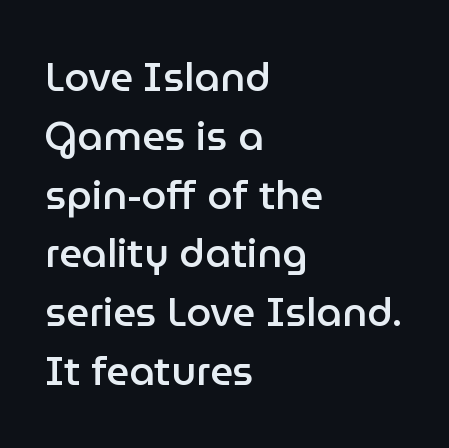
Q: Is the text bold? A: Semi-bold.
Q: Is the text italic (slanted)? A: No, it is upright.
Q: Is the typeface a serif or a sans-serif typeface? A: Sans-serif.
Q: Is the text underlined? A: No.
Q: How is the paragraph aligned? A: Left-aligned.
Q: Is the spacing between letters normal or unusually wide? A: Normal.
Q: Is the spacing between lines tight, normal or loose? A: Normal.
Q: Width (condensed, normal, or wide)? A: Normal.
Q: Stroke contrast? A: Low.
Q: x-height? A: Medium.
Q: Monospaced? A: No.
